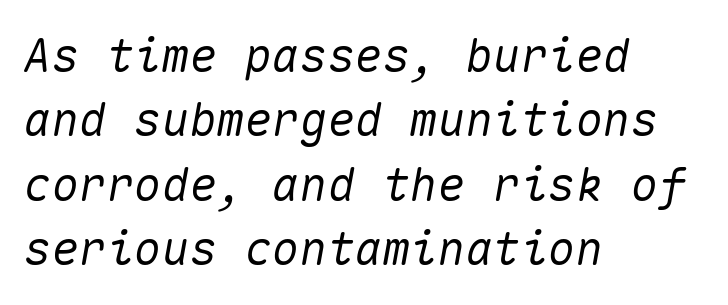
The image shows 46 px text type, italic (leaning right), monospaced; set left-aligned, normal line spacing (1.4x), normal letter spacing, not underlined; medium stroke contrast and a medium x-height.
